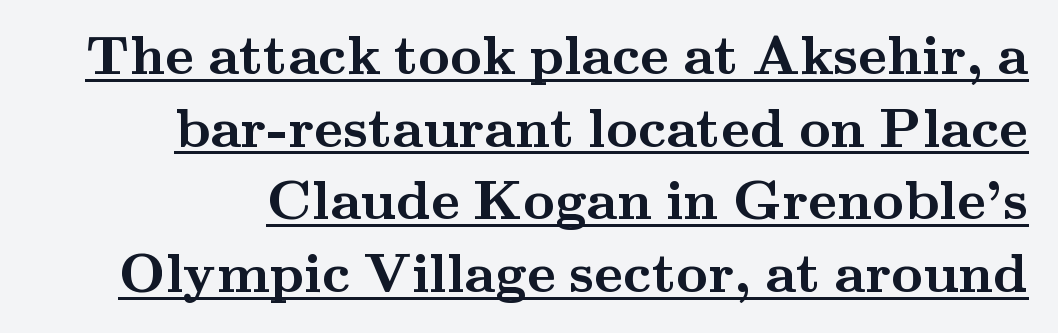
{"serif": "yes", "italic": "no", "bold": "yes", "weight": "semibold", "width": "wide", "stroke_contrast": "medium", "x_height": "small", "monospaced": "no", "underline": "yes", "line_spacing": "normal", "line_spacing_ratio": 1.32, "letter_spacing": "normal", "letter_spacing_em": 0.0, "glyph_px": 55}
